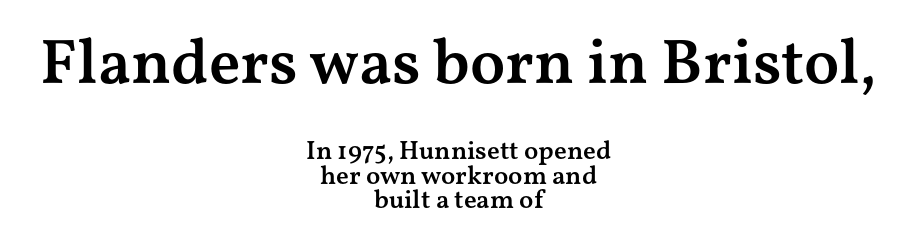
Each glyph is drawn with semibold strokes, heavier than normal yet not fully bold. Students, observe: this is what under-led, compact text looks like. Typesetter's note — upper block bumped up in size, lower block left smaller. Think of a printed novel: that variable character pitch is what you see here.
